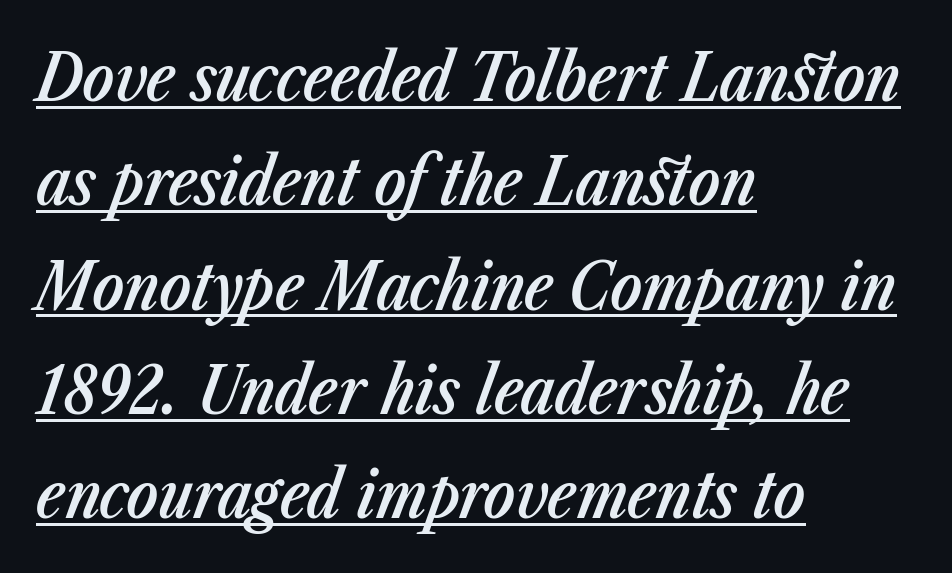
Q: Is the text bold? A: Semi-bold.
Q: Is the text italic (slanted)? A: Yes, it leans right by about 23 degrees.
Q: Is the text underlined? A: Yes.
Q: How is the paragraph aligned? A: Left-aligned.
Q: Is the spacing between letters normal or unusually wide? A: Normal.
Q: Is the spacing between lines tight, normal or loose? A: Normal.
Q: Width (condensed, normal, or wide)? A: Condensed.
Q: Stroke contrast? A: Low.
Q: x-height? A: Medium.
Q: Monospaced? A: No.
